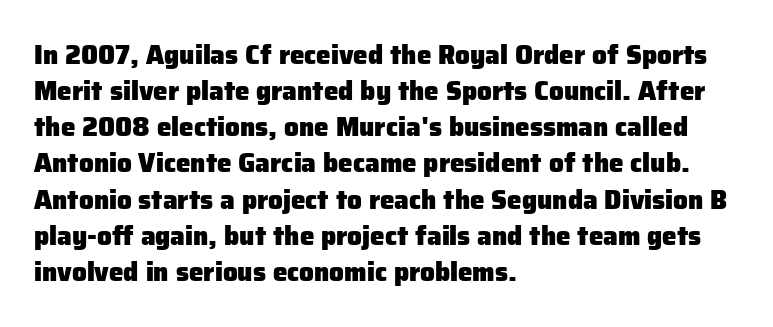
Q: Is the text bold? A: Yes.
Q: Is the text italic (slanted)? A: No, it is upright.
Q: Is the text underlined? A: No.
Q: How is the paragraph aligned? A: Left-aligned.
Q: Is the spacing between letters normal or unusually wide? A: Normal.
Q: Is the spacing between lines tight, normal or loose? A: Normal.
